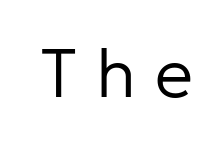
{"serif": "no", "italic": "no", "bold": "no", "weight": "regular", "width": "normal", "stroke_contrast": "low", "x_height": "medium", "monospaced": "no", "underline": "no", "letter_spacing": "wide", "letter_spacing_em": 0.28, "glyph_px": 68}
